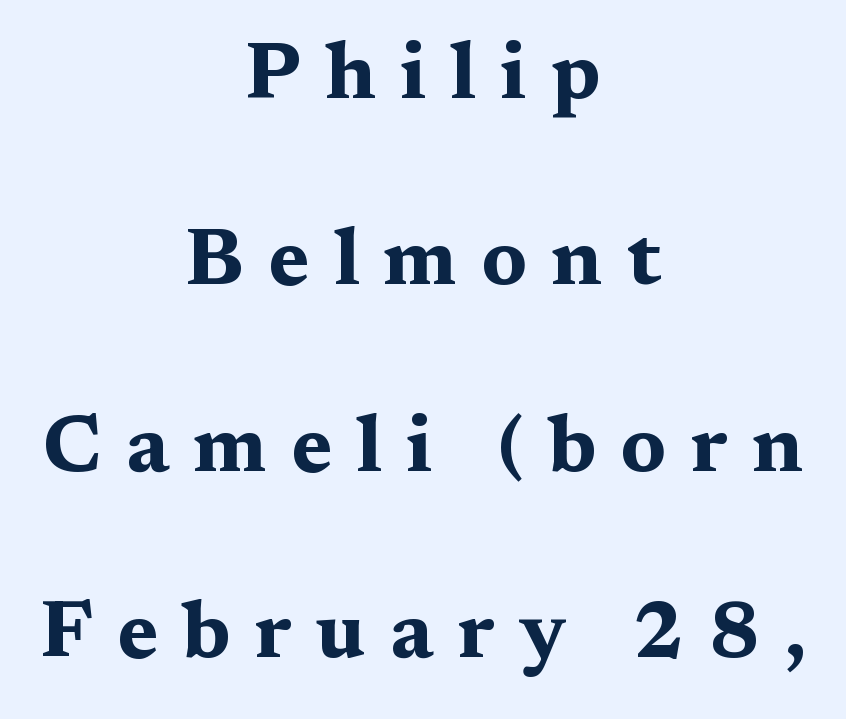
{"serif": "yes", "italic": "no", "bold": "yes", "weight": "bold", "width": "wide", "stroke_contrast": "medium", "x_height": "medium", "monospaced": "no", "underline": "no", "align": "center", "line_spacing": "loose", "line_spacing_ratio": 2.33, "letter_spacing": "wide", "letter_spacing_em": 0.3, "glyph_px": 80}
